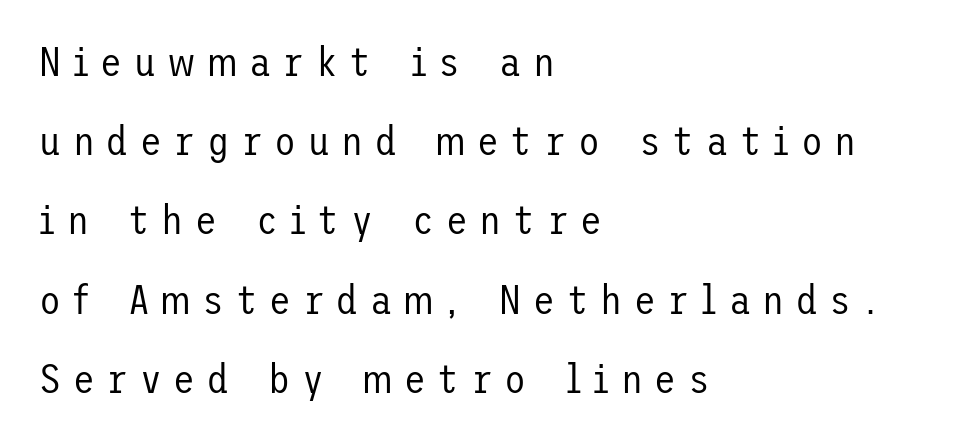
{"serif": "no", "italic": "no", "bold": "no", "weight": "regular", "width": "normal", "stroke_contrast": "low", "x_height": "medium", "underline": "no", "align": "left", "line_spacing": "loose", "line_spacing_ratio": 1.98, "letter_spacing": "wide", "letter_spacing_em": 0.29, "glyph_px": 40}
